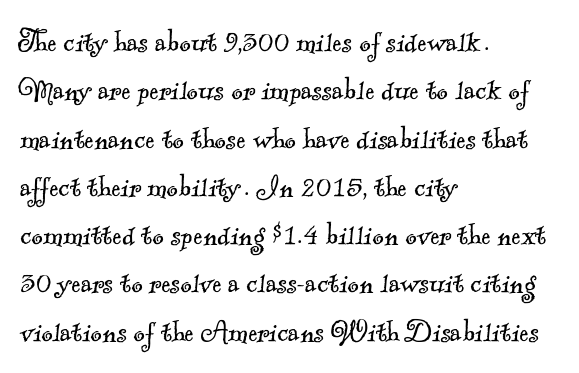
The image shows 35 px light serif type; set left-aligned, normal line spacing (1.38x), normal letter spacing, not underlined; a small x-height.
